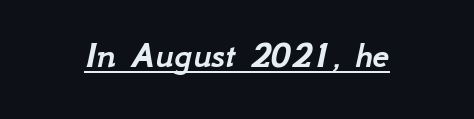
Somebody hit Ctrl+U on this one — the words are underlined. Characters follow at the spacing the type designer built in. Proportional: the letters do not fall into vertical columns. You can tell it's italic because the verticals aren't actually vertical.
